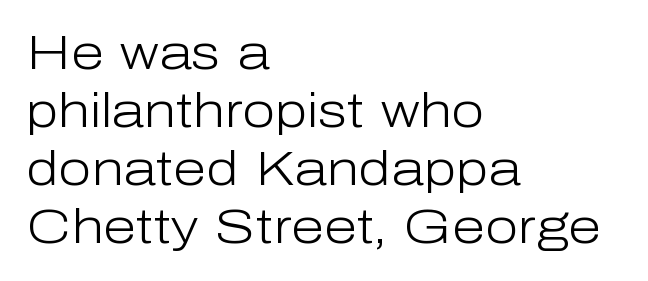
{"serif": "no", "italic": "no", "bold": "no", "weight": "light", "width": "normal", "stroke_contrast": "low", "x_height": "medium", "monospaced": "no", "underline": "no", "align": "left", "line_spacing_ratio": 1.21, "letter_spacing": "normal", "letter_spacing_em": 0.0, "glyph_px": 48}
